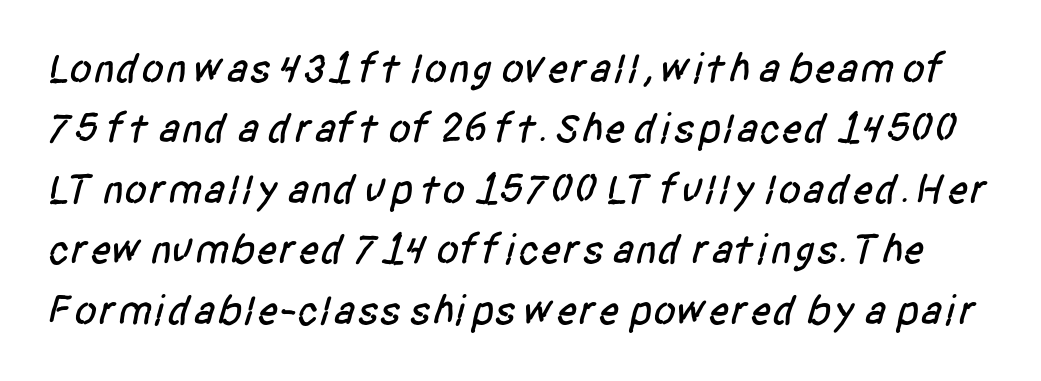
The image shows 42 px condensed sans-serif type; set normal line spacing (1.44x), normal letter spacing, not underlined; low stroke contrast and a large x-height.
